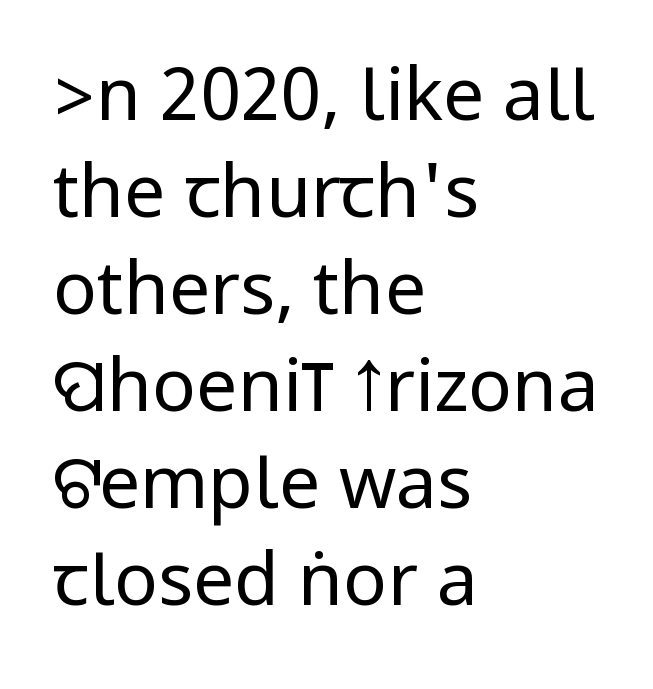
The rendering uses a moderate line-height, typical for paragraphs. Check the space under the baseline: it is left empty. Leftover space on each line is placed entirely after the last word. To sum up the face: it is a sans, with no serifs. Is there any slant? The stems are plumb.
